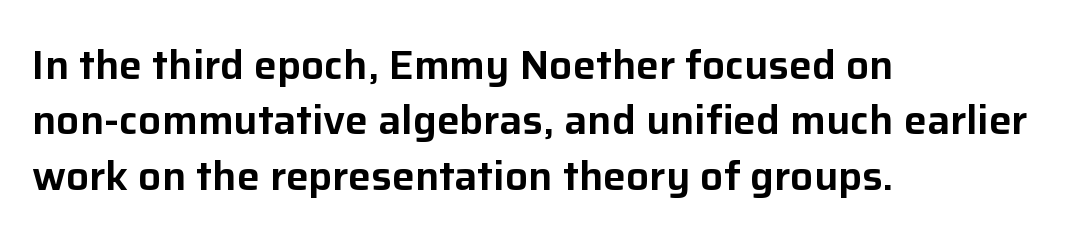
{"serif": "no", "italic": "no", "width": "normal", "stroke_contrast": "low", "x_height": "medium", "monospaced": "no", "underline": "no", "align": "left", "line_spacing": "normal", "line_spacing_ratio": 1.35, "letter_spacing": "normal", "letter_spacing_em": 0.0, "glyph_px": 41}
